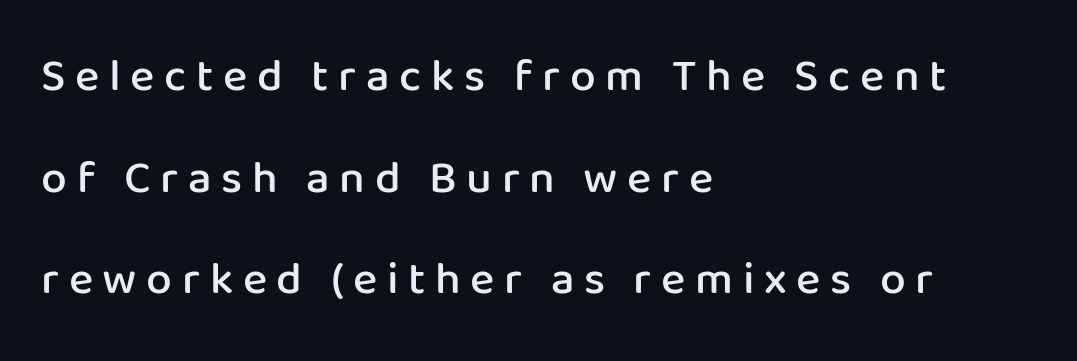
The image shows 46 px semibold sans-serif type, upright; set left-aligned, loose line spacing (2.21x), unusually wide letter spacing (+0.21 em), not underlined; low stroke contrast and a medium x-height.
